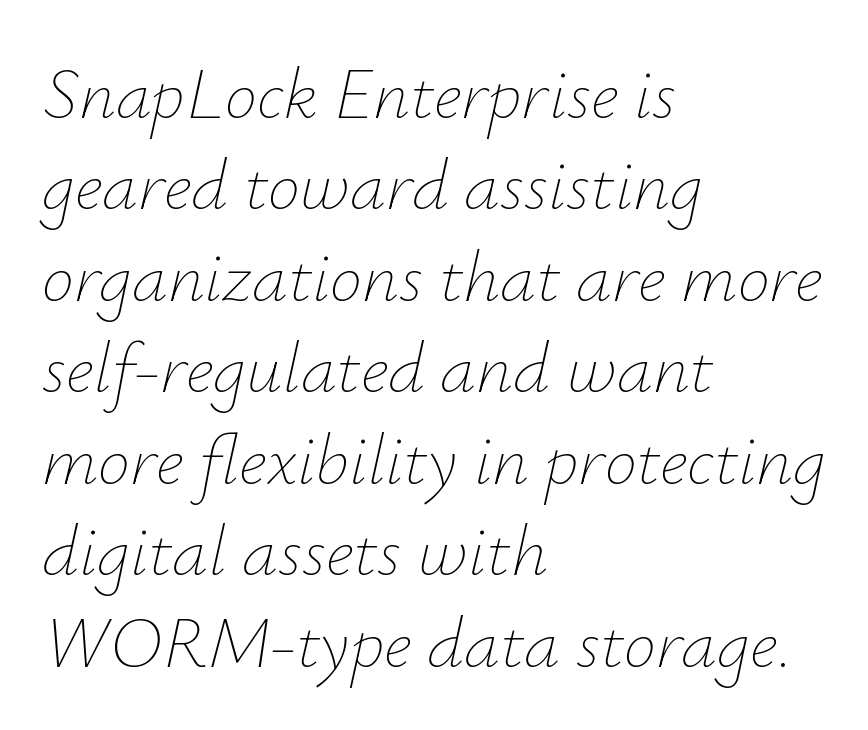
Q: Is the text bold? A: No.
Q: Is the text italic (slanted)? A: Yes, it leans right by about 12 degrees.
Q: Is the text underlined? A: No.
Q: How is the paragraph aligned? A: Left-aligned.
Q: Is the spacing between letters normal or unusually wide? A: Normal.
Q: Is the spacing between lines tight, normal or loose? A: Normal.
Q: Width (condensed, normal, or wide)? A: Normal.
Q: Stroke contrast? A: Low.
Q: x-height? A: Small.
Q: Monospaced? A: No.
